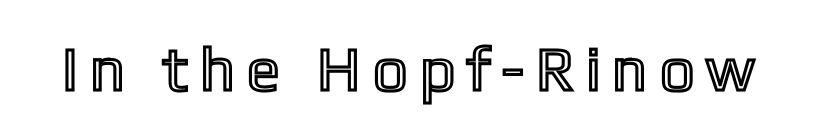
The image shows 62 px condensed type, upright; set unusually wide letter spacing (+0.26 em), not underlined; a medium x-height.
